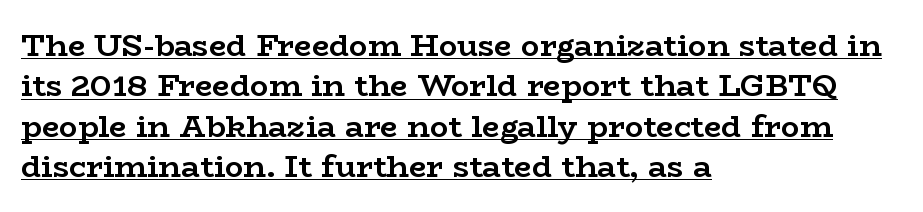
{"serif": "yes", "italic": "no", "bold": "yes", "weight": "semibold", "width": "wide", "stroke_contrast": "low", "x_height": "medium", "monospaced": "no", "underline": "yes", "align": "left", "line_spacing": "normal", "line_spacing_ratio": 1.3, "letter_spacing": "normal", "letter_spacing_em": 0.0, "glyph_px": 31}
